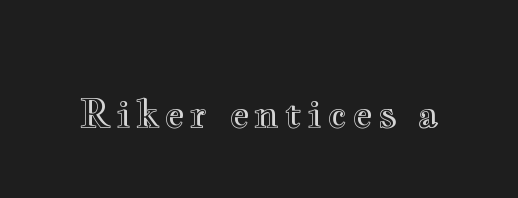
{"italic": "no", "width": "wide", "x_height": "small", "monospaced": "no", "underline": "no", "glyph_px": 38}
